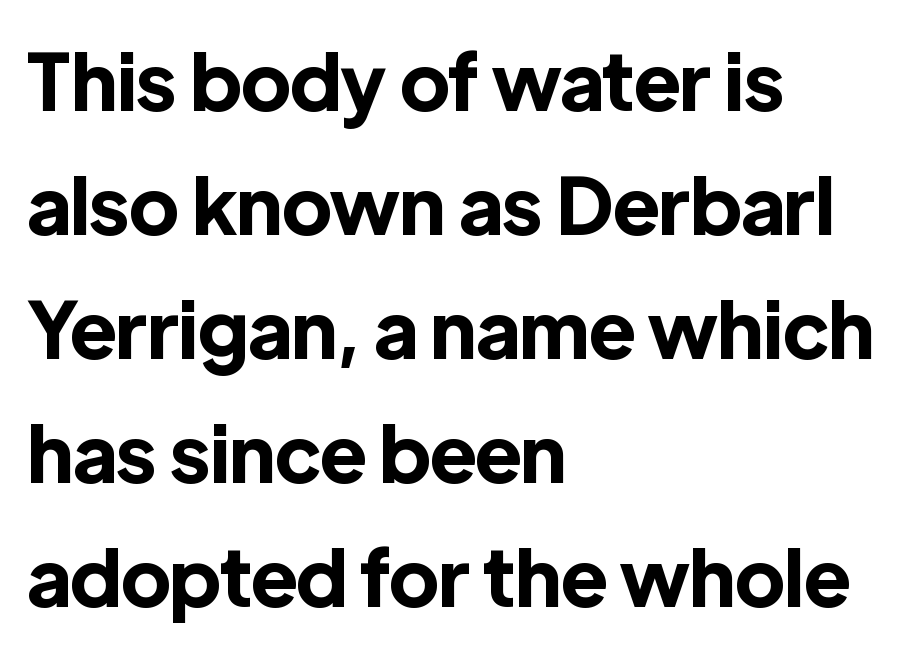
What weight is shown? A full bold with thick strokes. A sans-serif font was chosen for this passage. Unlike italic type, these characters show no tilt at all. The rendering uses natural spacing where letterforms have individual widths.
